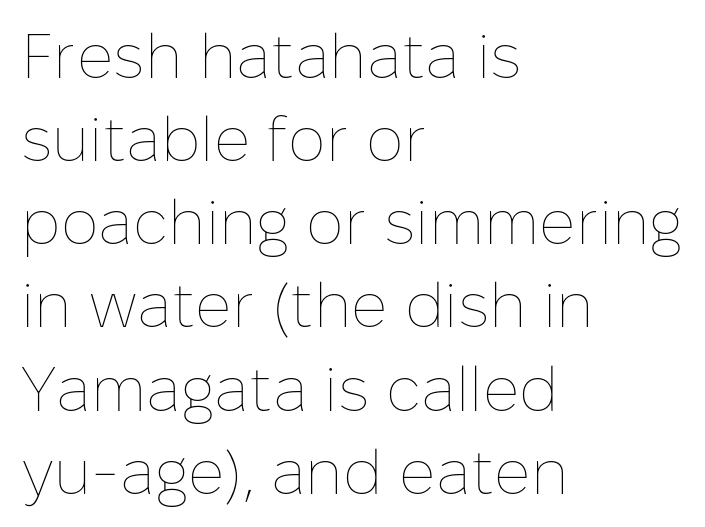
{"italic": "no", "bold": "no", "weight": "thin", "width": "normal", "stroke_contrast": "low", "x_height": "medium", "monospaced": "no", "underline": "no", "align": "left", "line_spacing": "normal", "line_spacing_ratio": 1.32, "letter_spacing": "normal", "letter_spacing_em": 0.0, "glyph_px": 63}
